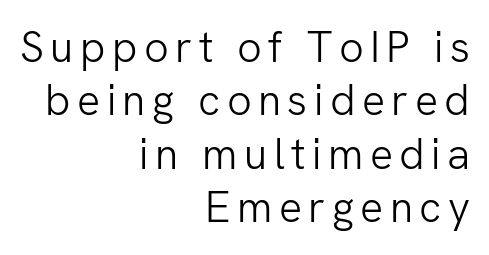
Q: Is the text bold? A: No.
Q: Is the text italic (slanted)? A: No, it is upright.
Q: Is the typeface a serif or a sans-serif typeface? A: Sans-serif.
Q: Is the text underlined? A: No.
Q: How is the paragraph aligned? A: Right-aligned.
Q: Width (condensed, normal, or wide)? A: Normal.
Q: Stroke contrast? A: Low.
Q: x-height? A: Medium.
Q: Monospaced? A: No.
